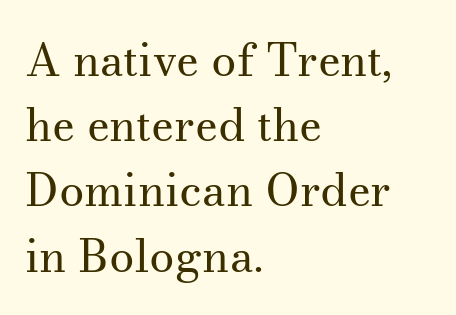
Q: Is the text bold? A: No.
Q: Is the text italic (slanted)? A: No, it is upright.
Q: Is the typeface a serif or a sans-serif typeface? A: Serif.
Q: Is the text underlined? A: No.
Q: How is the paragraph aligned? A: Left-aligned.
Q: Is the spacing between letters normal or unusually wide? A: Normal.
Q: Is the spacing between lines tight, normal or loose? A: Normal.
Q: Width (condensed, normal, or wide)? A: Normal.
Q: Stroke contrast? A: Medium.
Q: x-height? A: Small.
Q: Monospaced? A: No.
